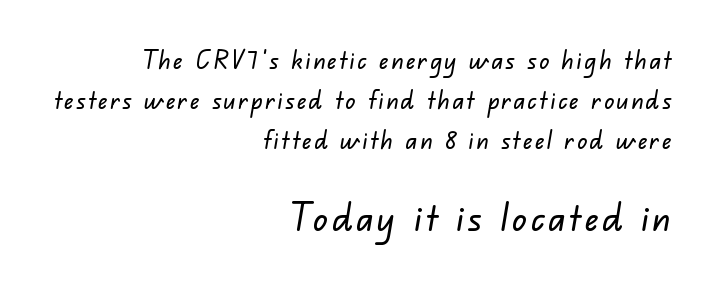
{"serif": "no", "width": "normal", "stroke_contrast": "low", "x_height": "small", "monospaced": "no", "underline": "no", "align": "right", "line_spacing": "normal", "line_spacing_ratio": 1.6, "larger_block": "second", "size_ratio": 1.48, "glyph_px": 37}
